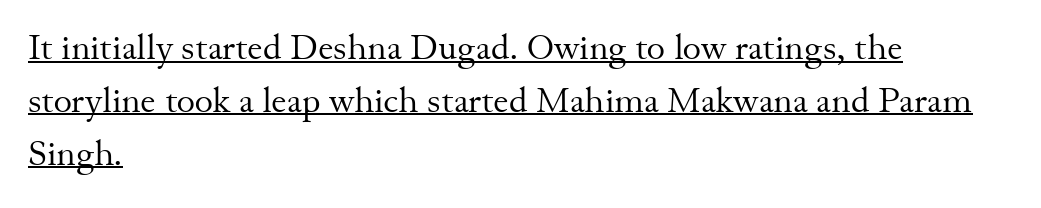
Q: Is the text bold? A: No.
Q: Is the text italic (slanted)? A: No, it is upright.
Q: Is the typeface a serif or a sans-serif typeface? A: Serif.
Q: Is the text underlined? A: Yes.
Q: How is the paragraph aligned? A: Left-aligned.
Q: Is the spacing between letters normal or unusually wide? A: Normal.
Q: Is the spacing between lines tight, normal or loose? A: Normal.
Q: Width (condensed, normal, or wide)? A: Normal.
Q: Stroke contrast? A: Medium.
Q: x-height? A: Small.
Q: Monospaced? A: No.
